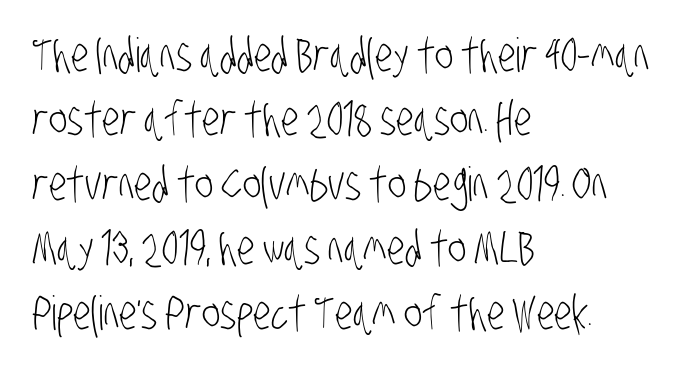
{"serif": "no", "bold": "no", "weight": "light", "width": "condensed", "stroke_contrast": "low", "x_height": "large", "monospaced": "no", "underline": "no", "align": "left", "line_spacing": "normal", "line_spacing_ratio": 1.37, "letter_spacing": "normal", "letter_spacing_em": 0.0, "glyph_px": 47}
